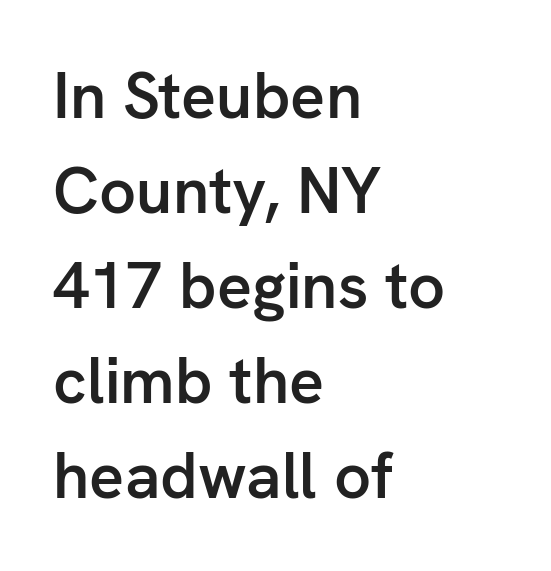
The image shows 65 px semibold sans-serif type, upright; set left-aligned, normal line spacing (1.46x), normal letter spacing, not underlined; low stroke contrast and a medium x-height.
